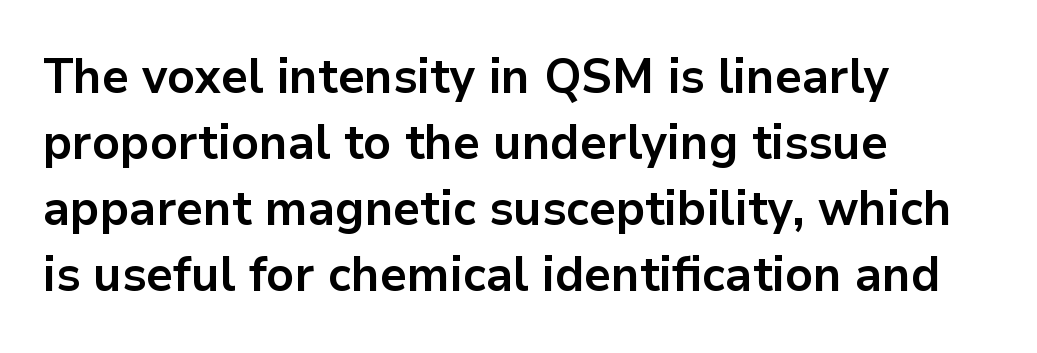
{"serif": "no", "italic": "no", "bold": "yes", "weight": "bold", "width": "normal", "stroke_contrast": "low", "x_height": "medium", "monospaced": "no", "underline": "no", "align": "left", "line_spacing": "normal", "line_spacing_ratio": 1.35, "letter_spacing": "normal", "letter_spacing_em": 0.0, "glyph_px": 49}
